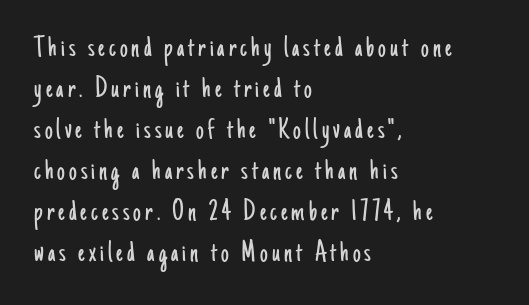
The image shows 31 px light, condensed sans-serif type, upright; set left-aligned, normal line spacing (1.32x), not underlined; low stroke contrast and a small x-height.
